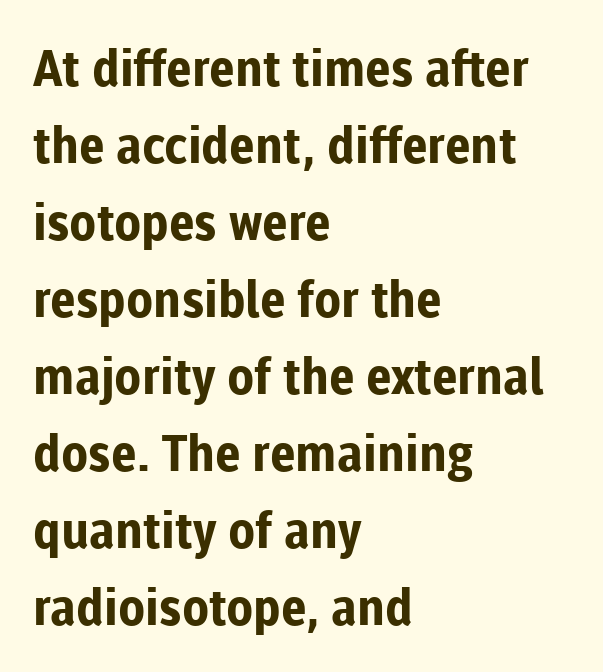
These lines keep a tight, regular rhythm from letter to letter. The characters display no serif detailing; their extremities are plain. Horizontal alignment here is leftward, the default for most running prose. This sample keeps an unexceptional amount of space between lines. The passage shown is emphatically bold.
